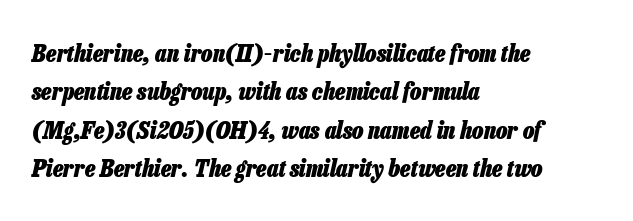
The image shows 24 px bold type, italic (leaning right); set left-aligned, normal line spacing (1.6x), normal letter spacing, not underlined.
